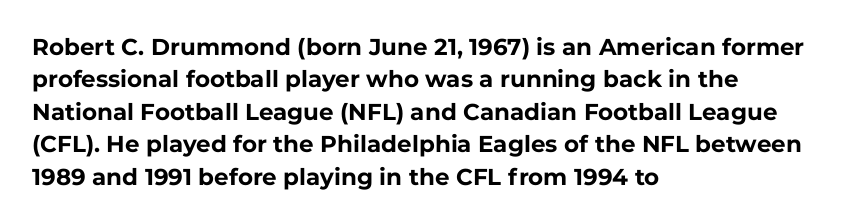
The image shows 23 px bold type, upright; set left-aligned, normal line spacing (1.41x), normal letter spacing, not underlined.
